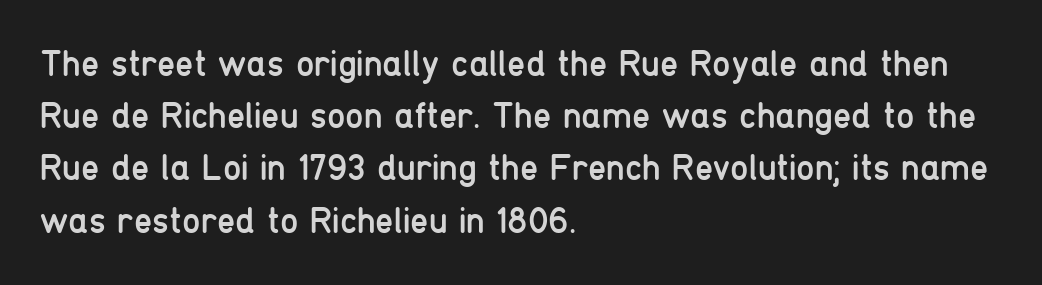
Q: Is the text bold? A: No.
Q: Is the text italic (slanted)? A: No, it is upright.
Q: Is the typeface a serif or a sans-serif typeface? A: Sans-serif.
Q: Is the text underlined? A: No.
Q: How is the paragraph aligned? A: Left-aligned.
Q: Is the spacing between letters normal or unusually wide? A: Normal.
Q: Is the spacing between lines tight, normal or loose? A: Normal.
Q: Width (condensed, normal, or wide)? A: Condensed.
Q: Stroke contrast? A: Low.
Q: x-height? A: Medium.
Q: Monospaced? A: No.
